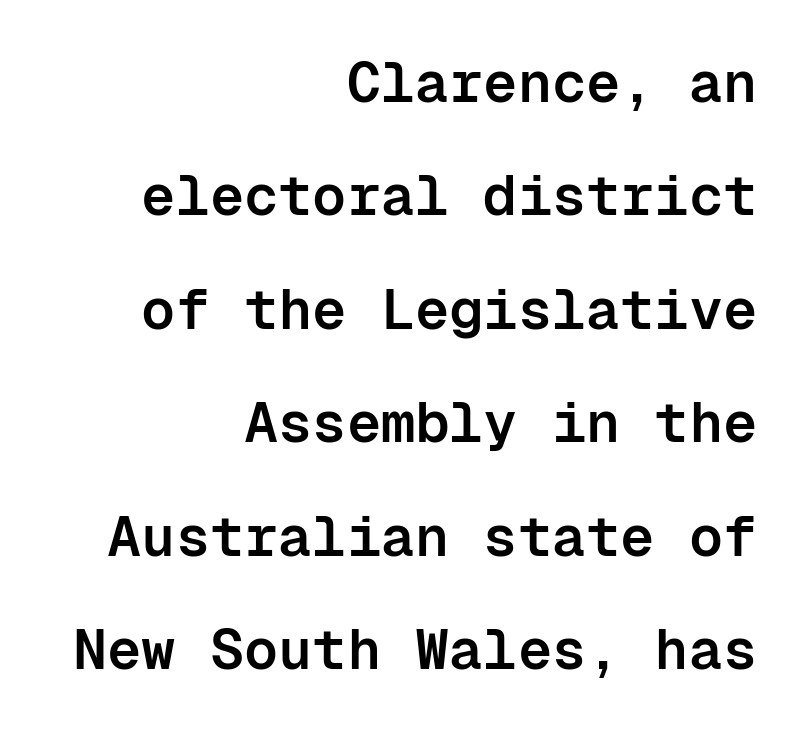
The image shows 57 px semibold sans-serif type, upright, monospaced; set right-aligned, loose line spacing (1.99x), normal letter spacing, not underlined; low stroke contrast and a medium x-height.
